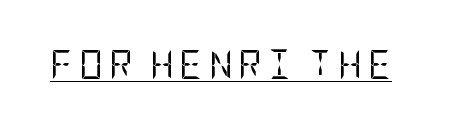
The image shows 29 px regular-weight, condensed sans-serif type, upright; set unusually wide letter spacing (+0.2 em), underlined; low stroke contrast and a large x-height.
